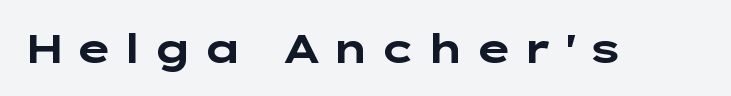
Does the type have serifs? No, each stem ends abruptly. Pretty heavy lettering here — definitely bold. Display-style spreading of the glyphs; the letterfit is very open. Style check: upright.
